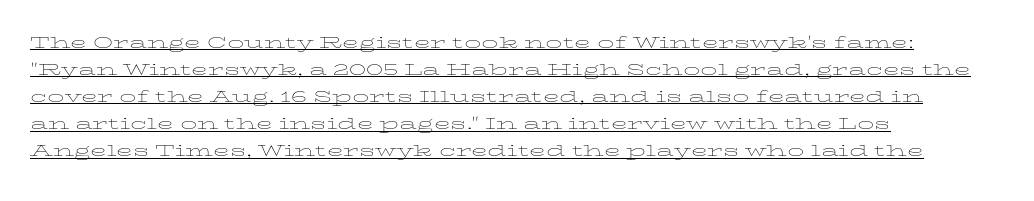
Q: Is the text bold? A: No.
Q: Is the text italic (slanted)? A: No, it is upright.
Q: Is the text underlined? A: Yes.
Q: How is the paragraph aligned? A: Left-aligned.
Q: Is the spacing between letters normal or unusually wide? A: Normal.
